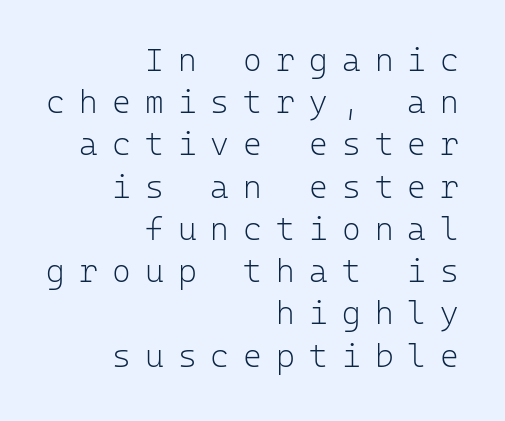
Q: Is the text bold? A: No.
Q: Is the text italic (slanted)? A: No, it is upright.
Q: Is the typeface a serif or a sans-serif typeface? A: Sans-serif.
Q: Is the text underlined? A: No.
Q: How is the paragraph aligned? A: Right-aligned.
Q: Is the spacing between letters normal or unusually wide? A: Unusually wide.
Q: Is the spacing between lines tight, normal or loose? A: Normal.
Q: Width (condensed, normal, or wide)? A: Normal.
Q: Stroke contrast? A: Low.
Q: x-height? A: Medium.
Q: Monospaced? A: Yes.
